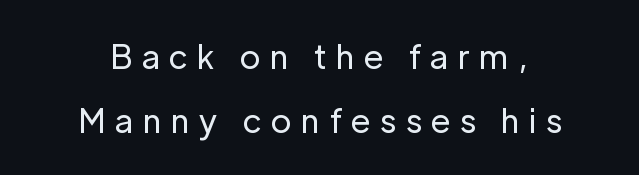
{"serif": "no", "italic": "no", "bold": "no", "weight": "regular", "width": "normal", "stroke_contrast": "low", "x_height": "medium", "monospaced": "no", "underline": "no", "align": "center", "line_spacing": "loose", "line_spacing_ratio": 1.94, "letter_spacing": "wide", "letter_spacing_em": 0.3, "glyph_px": 33}
